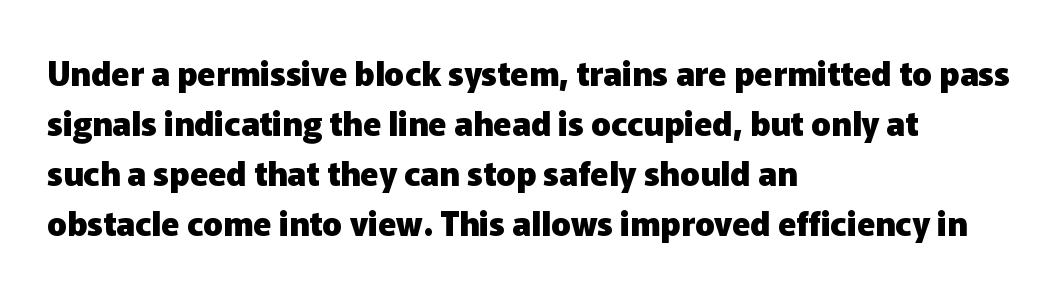
{"serif": "no", "italic": "no", "bold": "yes", "weight": "heavy", "width": "normal", "stroke_contrast": "low", "x_height": "medium", "monospaced": "no", "underline": "no", "align": "left", "line_spacing": "normal", "line_spacing_ratio": 1.52, "letter_spacing": "normal", "letter_spacing_em": 0.0, "glyph_px": 33}
